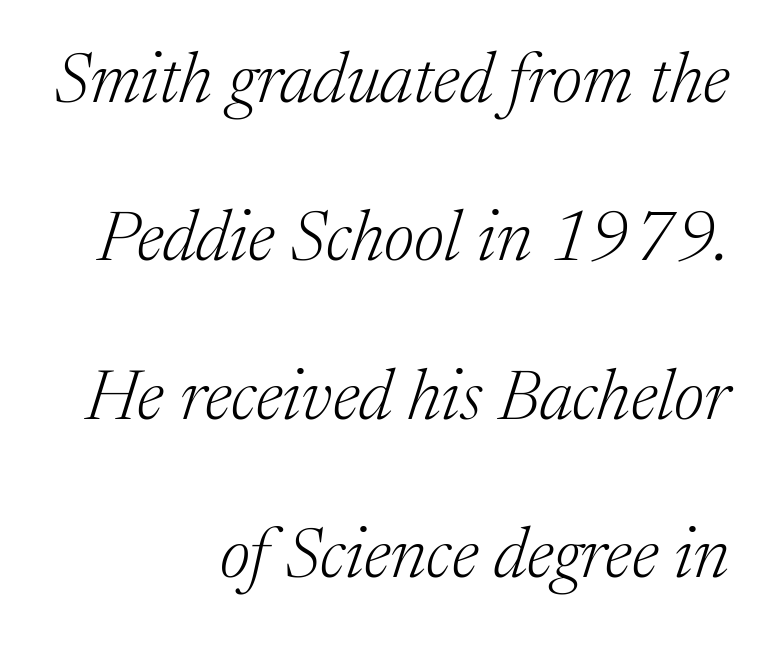
The font's italic variant was chosen for this text. Look at the bottom of the vertical strokes: they flare into serifs here. The letters sit at their default tracking, neither squeezed nor spread. The setting favours the right margin, as signatures and pull-quotes sometimes do. Proportional: the letters do not fall into vertical columns. A light-to-regular cut is what we see here.
